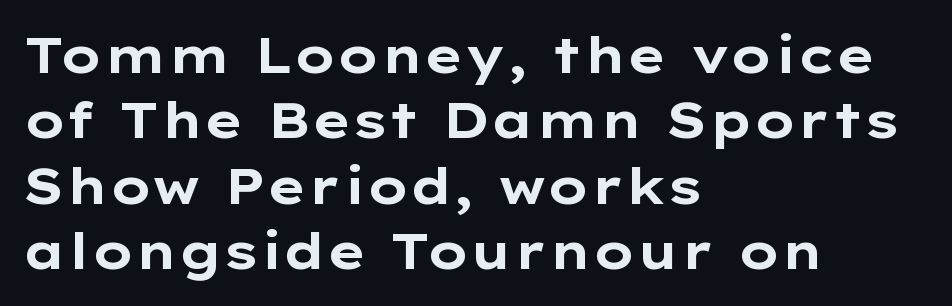
{"serif": "no", "italic": "no", "bold": "yes", "weight": "bold", "width": "wide", "stroke_contrast": "low", "x_height": "medium", "monospaced": "no", "underline": "no", "align": "left", "line_spacing": "normal", "line_spacing_ratio": 1.31, "letter_spacing": "normal", "letter_spacing_em": 0.0, "glyph_px": 50}
